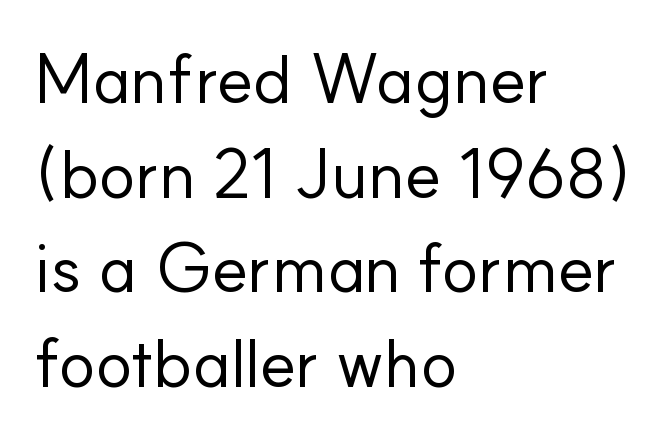
Q: Is the text bold? A: No.
Q: Is the text italic (slanted)? A: No, it is upright.
Q: Is the typeface a serif or a sans-serif typeface? A: Sans-serif.
Q: Is the text underlined? A: No.
Q: How is the paragraph aligned? A: Left-aligned.
Q: Is the spacing between letters normal or unusually wide? A: Normal.
Q: Is the spacing between lines tight, normal or loose? A: Normal.
Q: Width (condensed, normal, or wide)? A: Normal.
Q: Stroke contrast? A: Low.
Q: x-height? A: Small.
Q: Monospaced? A: No.
